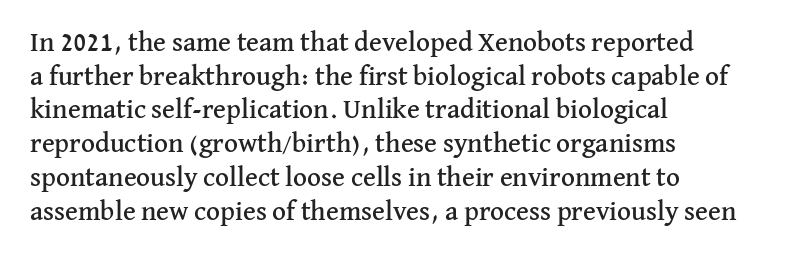
The image shows 27 px text type, upright; set left-aligned, normal line spacing (1.25x), normal letter spacing, not underlined.
